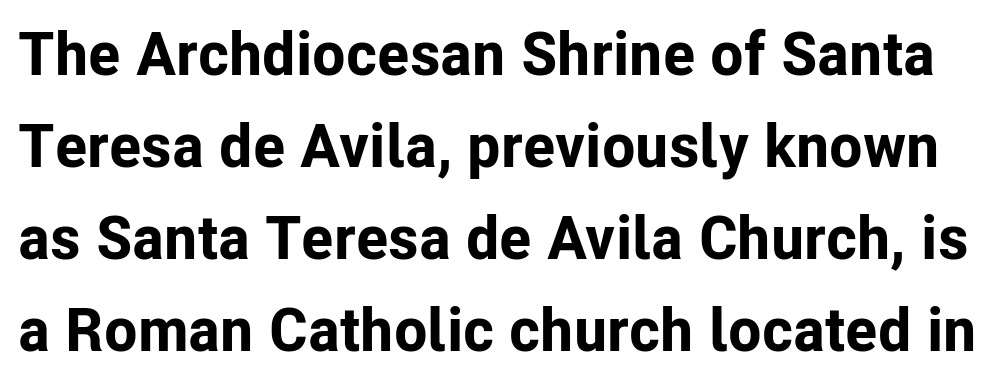
{"serif": "no", "italic": "no", "bold": "yes", "weight": "bold", "width": "normal", "stroke_contrast": "low", "x_height": "medium", "monospaced": "no", "underline": "no", "line_spacing": "normal", "line_spacing_ratio": 1.51, "letter_spacing": "normal", "letter_spacing_em": 0.0, "glyph_px": 61}
